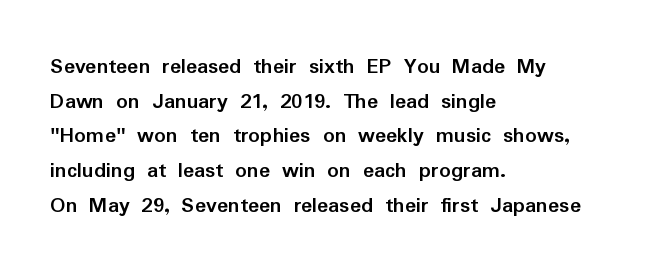
The image shows 23 px bold type, upright; set left-aligned, normal line spacing (1.51x), normal letter spacing, not underlined.
